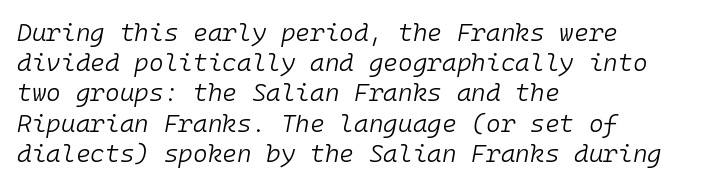
The image shows 25 px text type, italic (leaning right); set left-aligned, line spacing 1.21x, normal letter spacing, not underlined.
